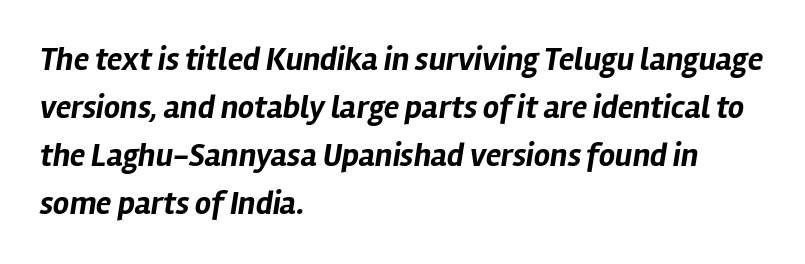
Q: Is the text bold? A: Yes.
Q: Is the text italic (slanted)? A: Yes, it leans right by about 12 degrees.
Q: Is the text underlined? A: No.
Q: How is the paragraph aligned? A: Left-aligned.
Q: Is the spacing between letters normal or unusually wide? A: Normal.
Q: Is the spacing between lines tight, normal or loose? A: Normal.
Q: Width (condensed, normal, or wide)? A: Normal.
Q: Stroke contrast? A: Low.
Q: x-height? A: Medium.
Q: Monospaced? A: No.
